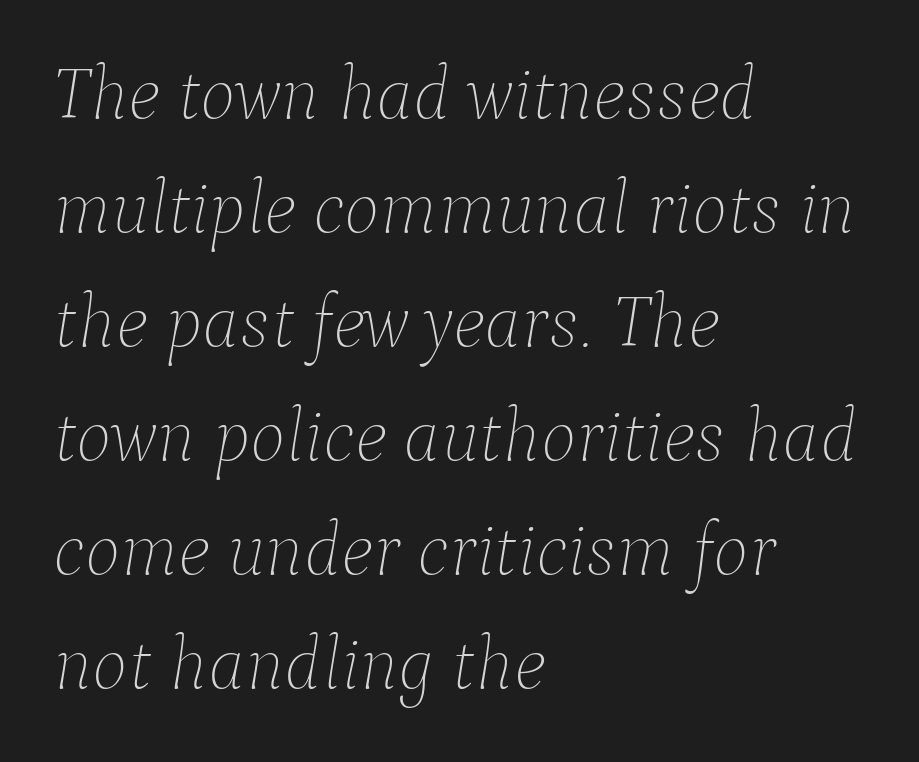
Q: Is the text bold? A: No.
Q: Is the text italic (slanted)? A: Yes, it leans right by about 9 degrees.
Q: Is the text underlined? A: No.
Q: How is the paragraph aligned? A: Left-aligned.
Q: Is the spacing between letters normal or unusually wide? A: Normal.
Q: Is the spacing between lines tight, normal or loose? A: Normal.
Q: Width (condensed, normal, or wide)? A: Normal.
Q: Stroke contrast? A: Low.
Q: x-height? A: Medium.
Q: Monospaced? A: No.
